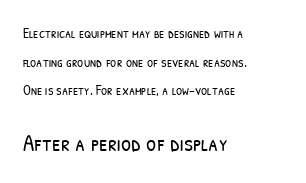
The image shows 23 px text type; set left-aligned, loose line spacing (2.05x), normal letter spacing, not underlined; the second (bottom) block is 1.64x larger.
